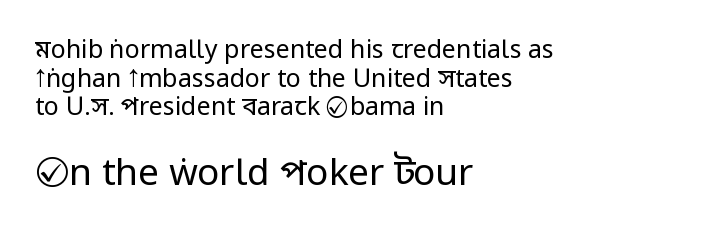
Q: Is the text bold? A: No.
Q: Is the text italic (slanted)? A: No, it is upright.
Q: Is the typeface a serif or a sans-serif typeface? A: Sans-serif.
Q: Is the text underlined? A: No.
Q: How is the paragraph aligned? A: Left-aligned.
Q: Is the spacing between letters normal or unusually wide? A: Normal.
Q: Is the spacing between lines tight, normal or loose? A: Tight.
Q: Which block of text is set in a larger size, the first (top) or the second (bottom)? A: The second (bottom) one.
Q: Width (condensed, normal, or wide)? A: Condensed.
Q: Stroke contrast? A: Low.
